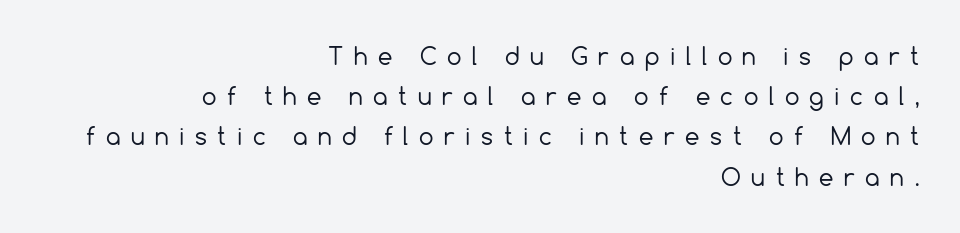
The image shows 23 px text type, upright; set right-aligned, line spacing 1.75x, unusually wide letter spacing (+0.46 em), not underlined.
